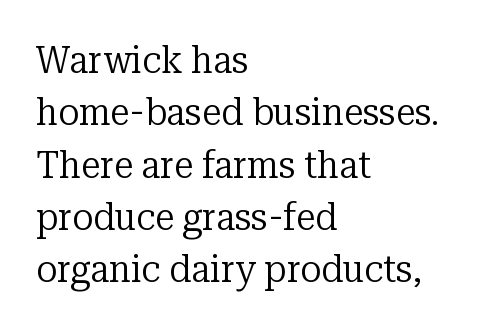
The image shows 39 px regular-weight serif type, upright; set left-aligned, normal line spacing (1.34x), normal letter spacing, not underlined; low stroke contrast and a medium x-height.
